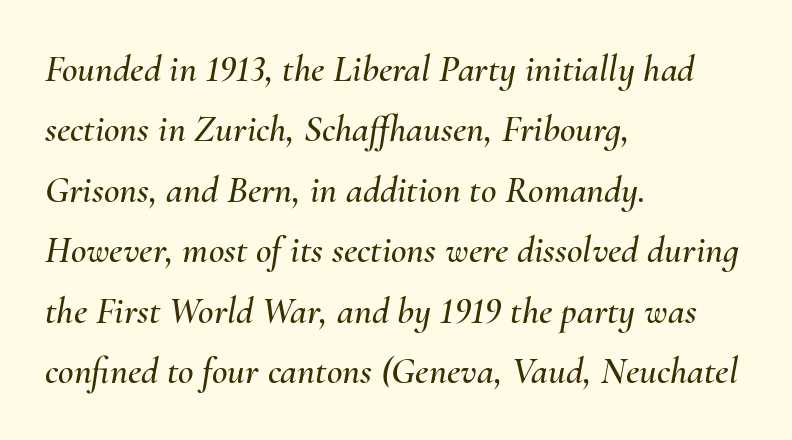
Q: Is the text italic (slanted)? A: Yes, it leans right by about 10 degrees.
Q: Is the text underlined? A: No.
Q: How is the paragraph aligned? A: Left-aligned.
Q: Is the spacing between letters normal or unusually wide? A: Normal.
Q: Is the spacing between lines tight, normal or loose? A: Normal.
Q: Width (condensed, normal, or wide)? A: Normal.
Q: Stroke contrast? A: Medium.
Q: x-height? A: Small.
Q: Monospaced? A: No.
